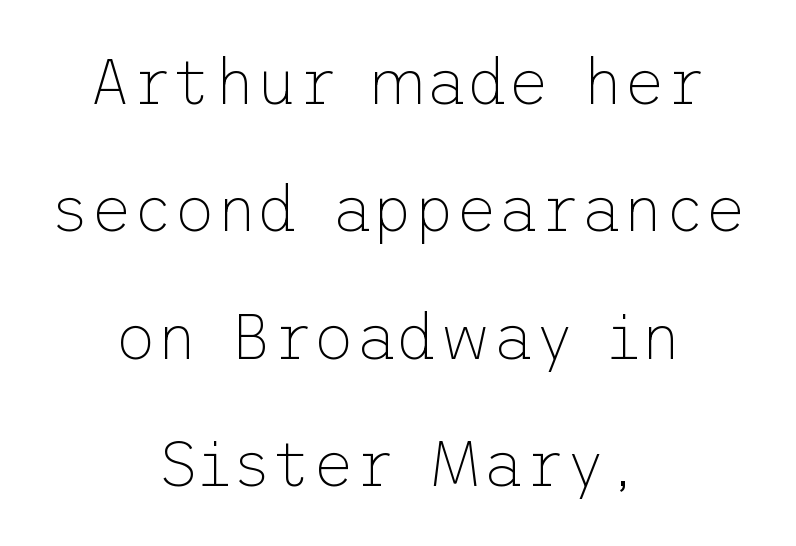
The image shows 64 px thin sans-serif type, upright; set centered, loose line spacing (1.99x), normal letter spacing, not underlined; low stroke contrast and a medium x-height.
